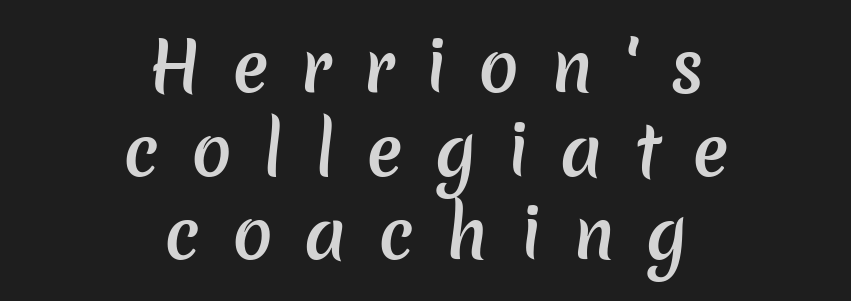
{"serif": "no", "bold": "semi", "weight": "semibold", "width": "normal", "stroke_contrast": "low", "x_height": "medium", "monospaced": "no", "underline": "no", "align": "center", "line_spacing": "normal", "line_spacing_ratio": 1.25, "letter_spacing": "wide", "letter_spacing_em": 0.47, "glyph_px": 67}
